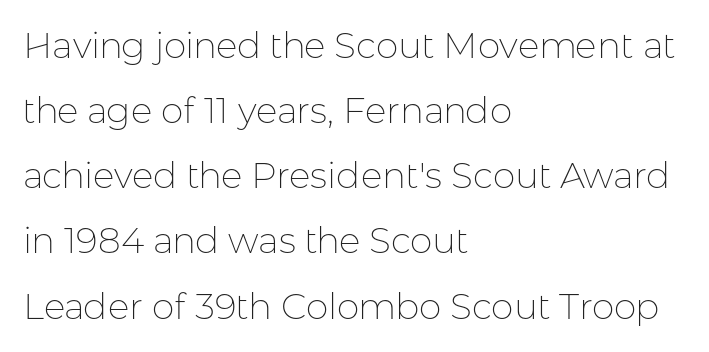
What kind of face is this? One without serifs — a sans. The lines in this sample share a left origin and differ only in where they stop. Glance below the letters and you will spot only blank space. You could not count columns in this text — the font is proportionally spaced.
